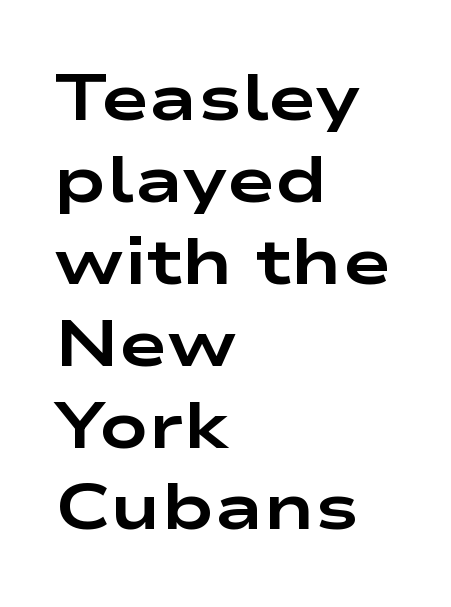
The image shows 65 px bold, wide sans-serif type, upright; set left-aligned, normal line spacing (1.26x), normal letter spacing, not underlined; low stroke contrast and a medium x-height.
